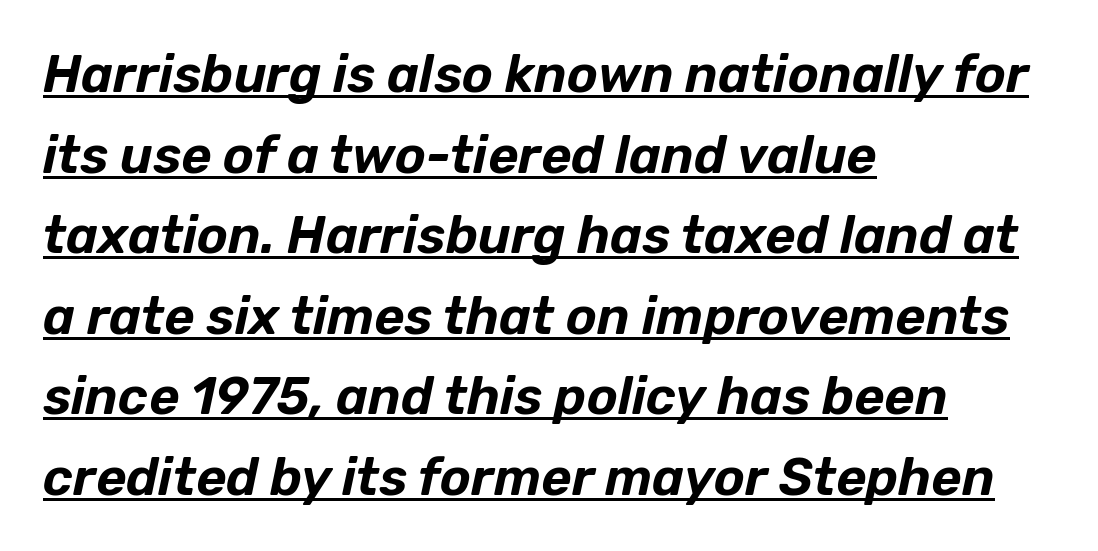
{"italic": "yes", "lean": "right", "slant_degrees": 12, "width": "normal", "stroke_contrast": "low", "x_height": "medium", "monospaced": "no", "underline": "yes", "align": "left", "line_spacing": "normal", "line_spacing_ratio": 1.55, "letter_spacing": "normal", "letter_spacing_em": 0.0, "glyph_px": 52}
